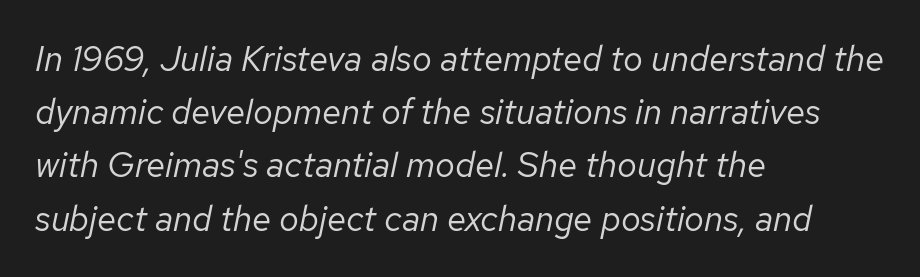
{"italic": "yes", "lean": "right", "slant_degrees": 12, "bold": "no", "weight": "regular", "width": "normal", "stroke_contrast": "low", "x_height": "medium", "monospaced": "no", "underline": "no", "align": "left", "line_spacing": "normal", "line_spacing_ratio": 1.52, "letter_spacing": "normal", "letter_spacing_em": 0.0, "glyph_px": 35}
